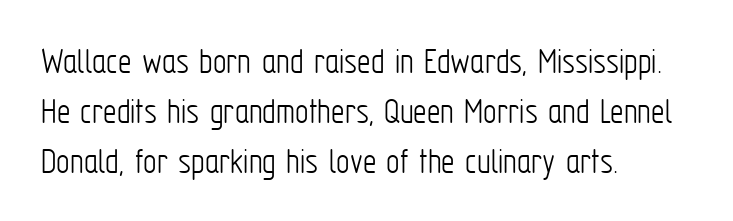
{"serif": "no", "italic": "no", "bold": "no", "weight": "light", "width": "condensed", "stroke_contrast": "low", "x_height": "medium", "monospaced": "no", "underline": "no", "align": "left", "line_spacing": "normal", "line_spacing_ratio": 1.31, "letter_spacing": "normal", "letter_spacing_em": 0.0, "glyph_px": 38}
